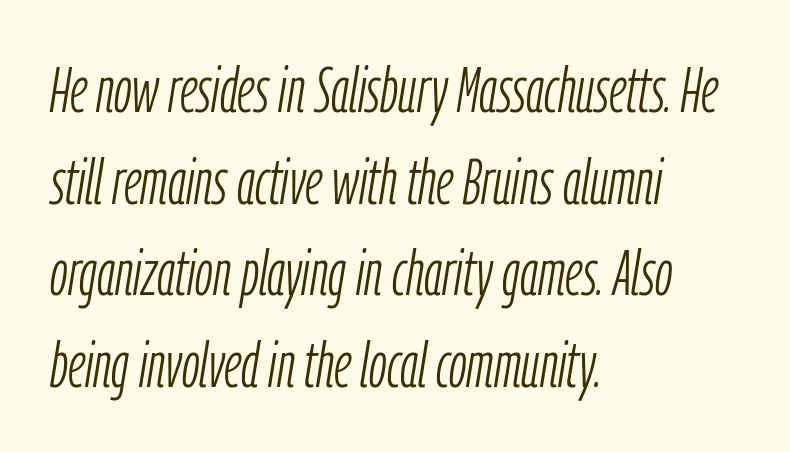
Rendered with sloped, italic letterforms. How are the letters spaced? Ordinarily, with no added tracking. Is the block centered? No — it sits flush against the left margin. Successive baselines arrive at the customary interval. Summary of weight: not heavy and not bold. Each letter keeps its own natural width here, so spacing adapts to shape.
